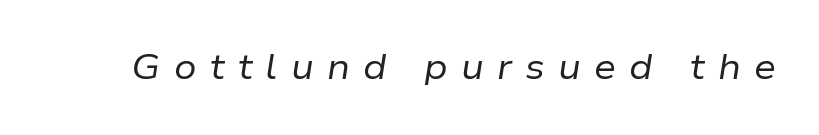
Q: Is the text bold? A: No.
Q: Is the text italic (slanted)? A: Yes, it leans right by about 9 degrees.
Q: Is the text underlined? A: No.
Q: Is the spacing between letters normal or unusually wide? A: Unusually wide.
Q: Width (condensed, normal, or wide)? A: Normal.
Q: Stroke contrast? A: Low.
Q: x-height? A: Medium.
Q: Monospaced? A: No.
